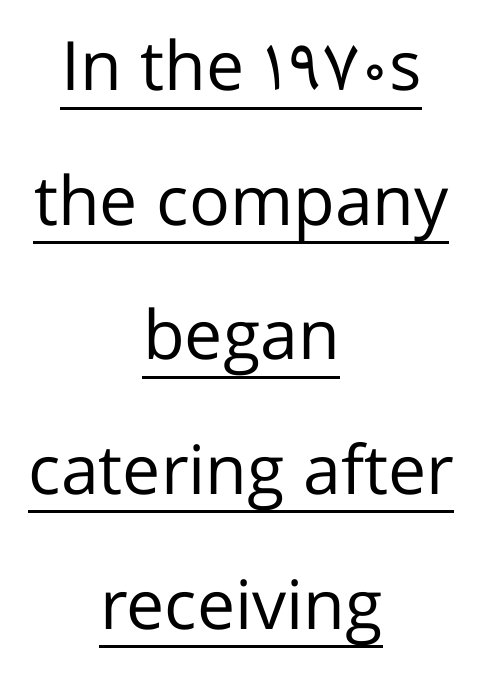
What decoration does the sample have? An underline. Rows of type keep a wide berth in the vertical direction. Teacher's note: observe the equal gaps on both sides — that is centered alignment. The specimen reads as upright at a glance. A typesetter would label this face a sans. No extra tracking has been applied to these lines.
